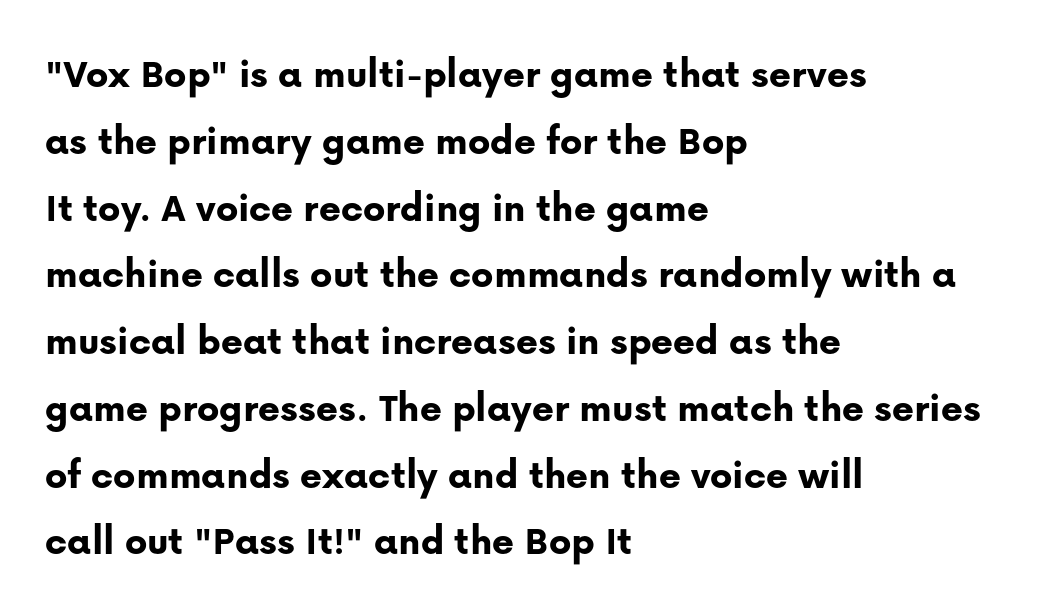
{"serif": "no", "italic": "no", "bold": "yes", "weight": "bold", "width": "normal", "stroke_contrast": "low", "x_height": "medium", "monospaced": "no", "underline": "no", "align": "left", "line_spacing": "normal", "line_spacing_ratio": 1.59, "letter_spacing": "normal", "letter_spacing_em": 0.0, "glyph_px": 42}
